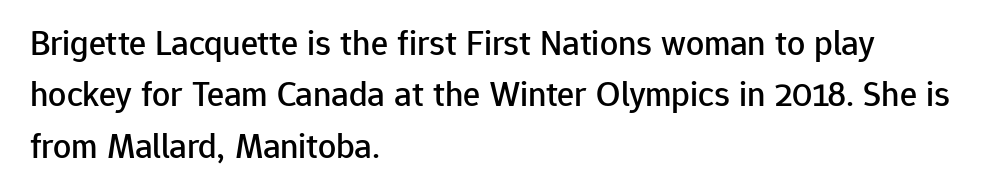
{"serif": "no", "italic": "no", "width": "normal", "stroke_contrast": "low", "x_height": "medium", "monospaced": "no", "underline": "no", "align": "left", "line_spacing": "normal", "line_spacing_ratio": 1.43, "letter_spacing": "normal", "letter_spacing_em": 0.0, "glyph_px": 36}
